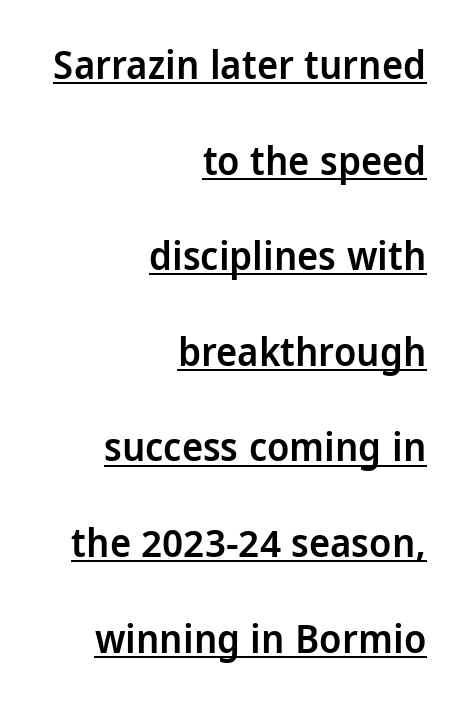
{"serif": "no", "italic": "no", "bold": "semi", "weight": "semibold", "width": "normal", "stroke_contrast": "low", "x_height": "medium", "monospaced": "no", "underline": "yes", "align": "right", "line_spacing": "loose", "line_spacing_ratio": 2.39, "letter_spacing": "normal", "letter_spacing_em": 0.0, "glyph_px": 40}
